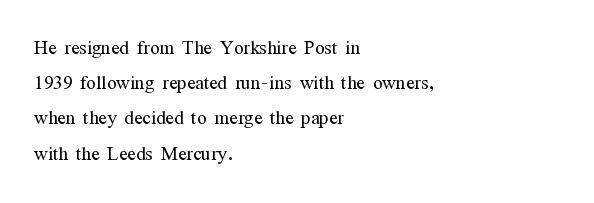
The image shows 25 px text type, upright; set left-aligned, normal line spacing (1.41x), normal letter spacing, not underlined.
